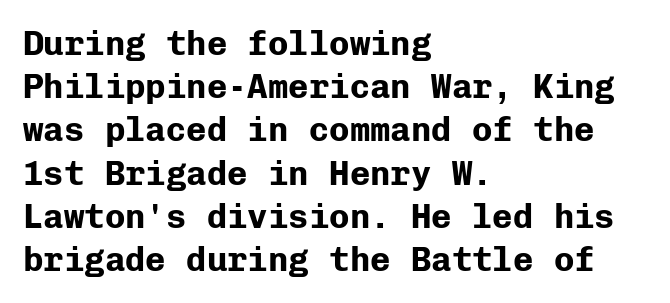
Looks like terminal output: every glyph gets an equal slot. Unlike italic type, these characters show no tilt at all. The space between consecutive lines is moderate. The foot of each line stays bare and open.
